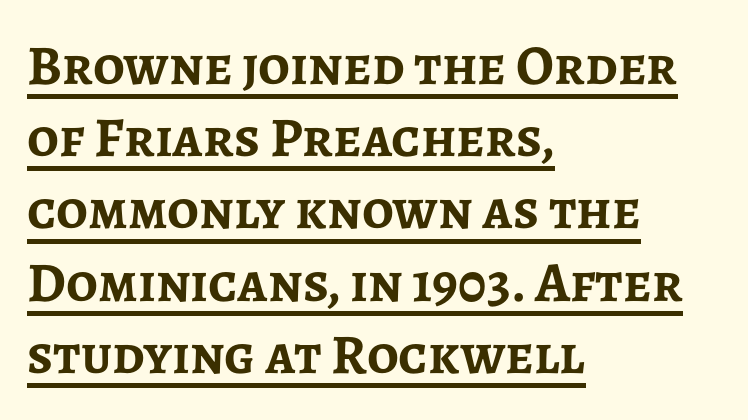
Q: Is the text bold? A: Yes.
Q: Is the text italic (slanted)? A: No, it is upright.
Q: Is the typeface a serif or a sans-serif typeface? A: Sans-serif.
Q: Is the text underlined? A: Yes.
Q: How is the paragraph aligned? A: Left-aligned.
Q: Is the spacing between letters normal or unusually wide? A: Normal.
Q: Is the spacing between lines tight, normal or loose? A: Normal.
Q: Width (condensed, normal, or wide)? A: Normal.
Q: Stroke contrast? A: Low.
Q: x-height? A: Medium.
Q: Monospaced? A: No.
